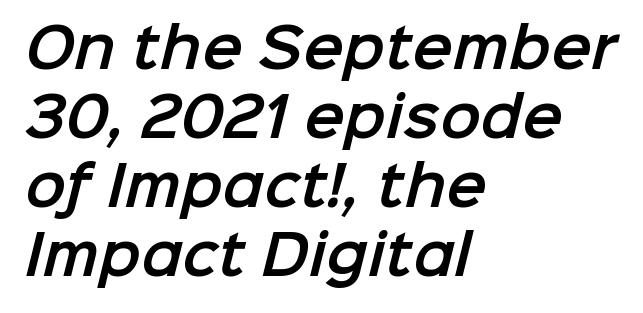
The image shows 54 px sans-serif type; set left-aligned, normal line spacing (1.28x), normal letter spacing, not underlined; low stroke contrast and a medium x-height.
